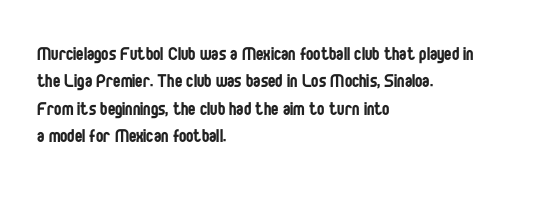
The image shows 22 px text type, upright; set left-aligned, normal line spacing (1.25x), normal letter spacing, not underlined.
